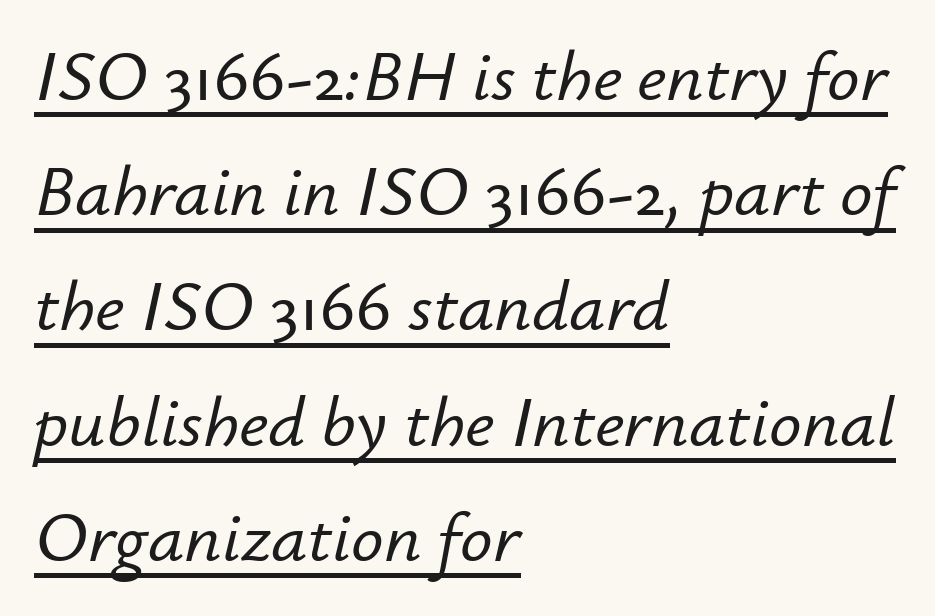
The image shows 72 px text type, italic (leaning right); set left-aligned, normal line spacing (1.6x), normal letter spacing, underlined; low stroke contrast and a small x-height.
